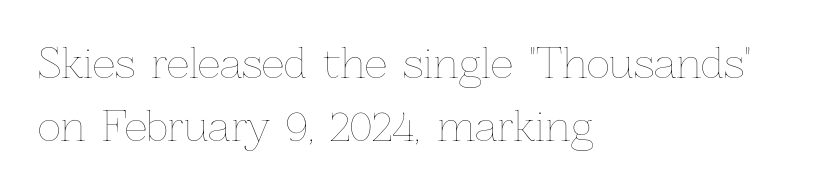
{"italic": "no", "bold": "no", "weight": "thin", "width": "normal", "stroke_contrast": "low", "x_height": "medium", "monospaced": "no", "underline": "no", "align": "left", "line_spacing": "normal", "line_spacing_ratio": 1.58, "letter_spacing": "normal", "letter_spacing_em": 0.0, "glyph_px": 40}
